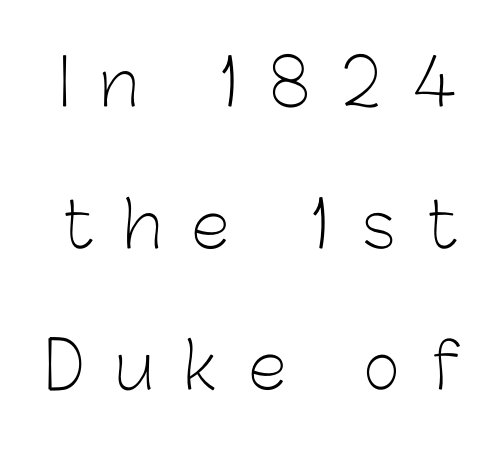
Font category for this specimen: sans-serif. The rendering uses a large line-height, opening up the rows. A bare baseline throughout the passage. No italicization has been applied; the sample stays upright.
